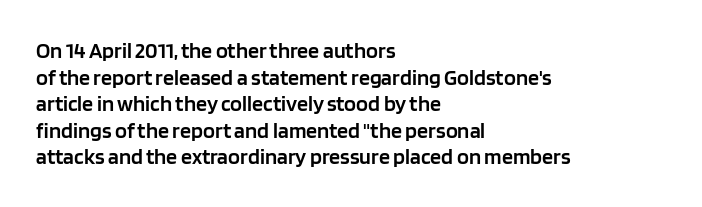
No word sits above an underline. The setting favours the left margin, as ordinary paragraphs usually do. This is the in-between weight designers call semibold or demi. This is the regular roman posture of the typeface. Observe the ordinary spacing: letters are neighbours, not strangers.
